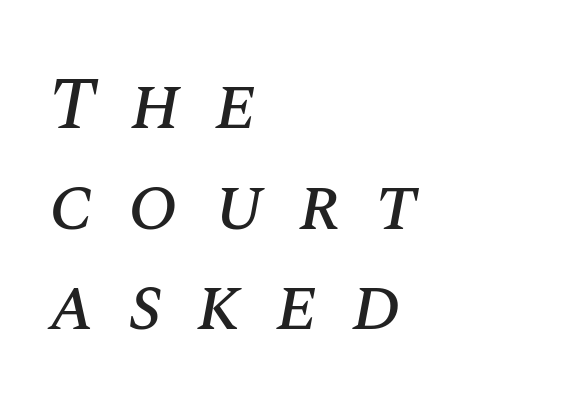
The image shows 74 px text type, italic (leaning right); set left-aligned, normal line spacing (1.36x), unusually wide letter spacing (+0.46 em), not underlined; medium stroke contrast and a large x-height.
